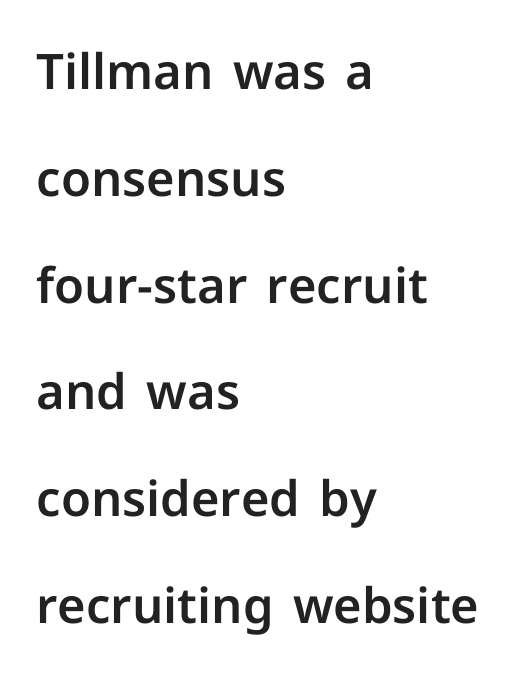
Q: Is the text italic (slanted)? A: No, it is upright.
Q: Is the typeface a serif or a sans-serif typeface? A: Sans-serif.
Q: Is the text underlined? A: No.
Q: How is the paragraph aligned? A: Left-aligned.
Q: Is the spacing between letters normal or unusually wide? A: Normal.
Q: Is the spacing between lines tight, normal or loose? A: Loose.
Q: Width (condensed, normal, or wide)? A: Normal.
Q: Stroke contrast? A: Low.
Q: x-height? A: Medium.
Q: Monospaced? A: No.
